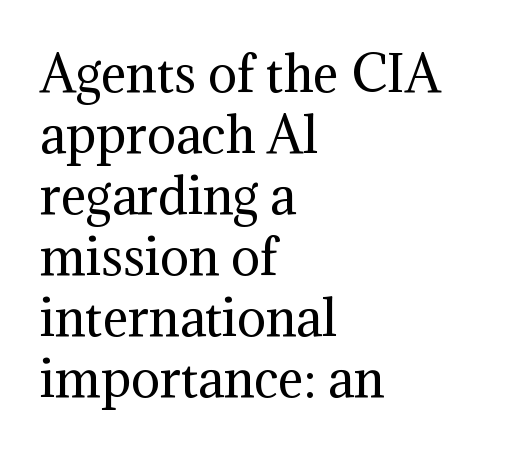
Q: Is the text bold? A: No.
Q: Is the text italic (slanted)? A: No, it is upright.
Q: Is the typeface a serif or a sans-serif typeface? A: Serif.
Q: Is the text underlined? A: No.
Q: How is the paragraph aligned? A: Left-aligned.
Q: Is the spacing between letters normal or unusually wide? A: Normal.
Q: Is the spacing between lines tight, normal or loose? A: Normal.
Q: Width (condensed, normal, or wide)? A: Normal.
Q: Stroke contrast? A: Medium.
Q: x-height? A: Medium.
Q: Monospaced? A: No.
